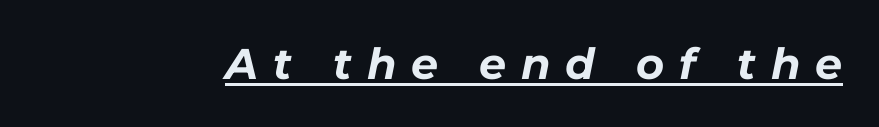
Q: Is the text bold? A: Yes.
Q: Is the text italic (slanted)? A: Yes, it leans right by about 11 degrees.
Q: Is the text underlined? A: Yes.
Q: Is the spacing between letters normal or unusually wide? A: Unusually wide.
Q: Width (condensed, normal, or wide)? A: Normal.
Q: Stroke contrast? A: Low.
Q: x-height? A: Medium.
Q: Monospaced? A: No.
